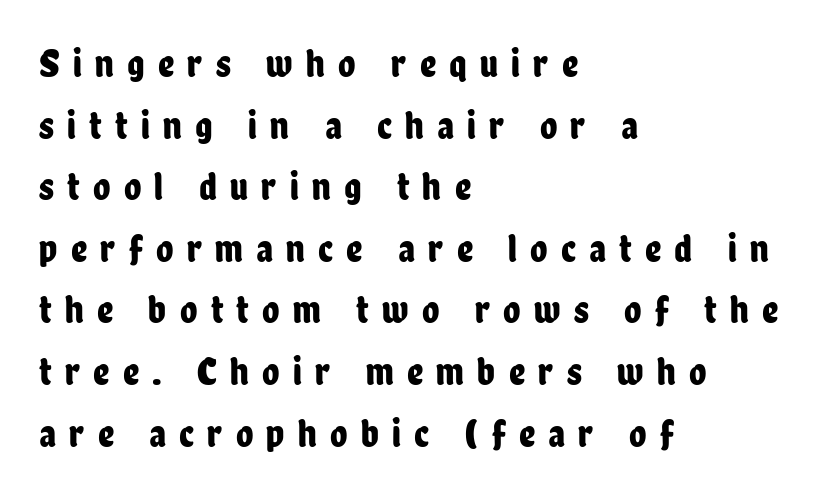
{"serif": "no", "italic": "no", "width": "condensed", "stroke_contrast": "low", "x_height": "medium", "monospaced": "no", "underline": "no", "align": "left", "line_spacing": "normal", "line_spacing_ratio": 1.54, "letter_spacing": "wide", "letter_spacing_em": 0.33, "glyph_px": 40}
